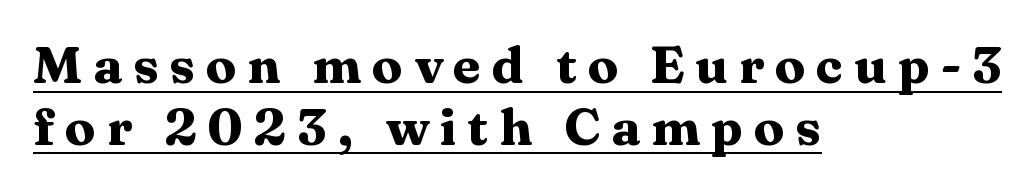
{"serif": "yes", "italic": "no", "bold": "yes", "weight": "heavy", "width": "wide", "stroke_contrast": "medium", "x_height": "medium", "monospaced": "no", "underline": "yes", "align": "left", "line_spacing_ratio": 1.21, "letter_spacing": "wide", "letter_spacing_em": 0.21, "glyph_px": 51}
